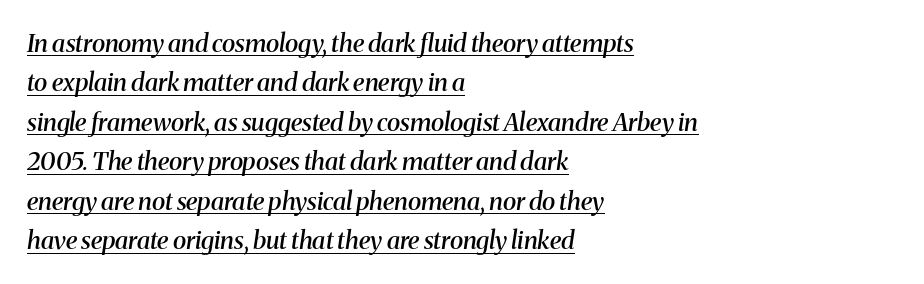
The image shows 25 px text type, italic (leaning right); set left-aligned, normal line spacing (1.58x), normal letter spacing, underlined.
